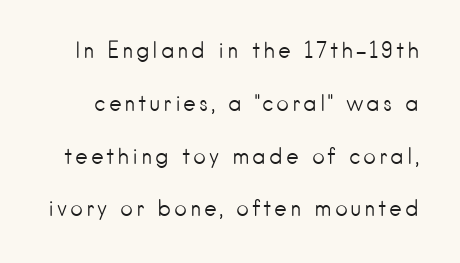
The image shows 22 px text type, upright; set loose line spacing (2.4x), not underlined.
